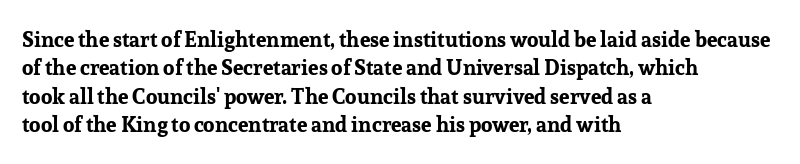
{"italic": "no", "bold": "yes", "underline": "no", "align": "left", "line_spacing": "normal", "line_spacing_ratio": 1.35, "letter_spacing": "normal", "letter_spacing_em": 0.0, "glyph_px": 21}
